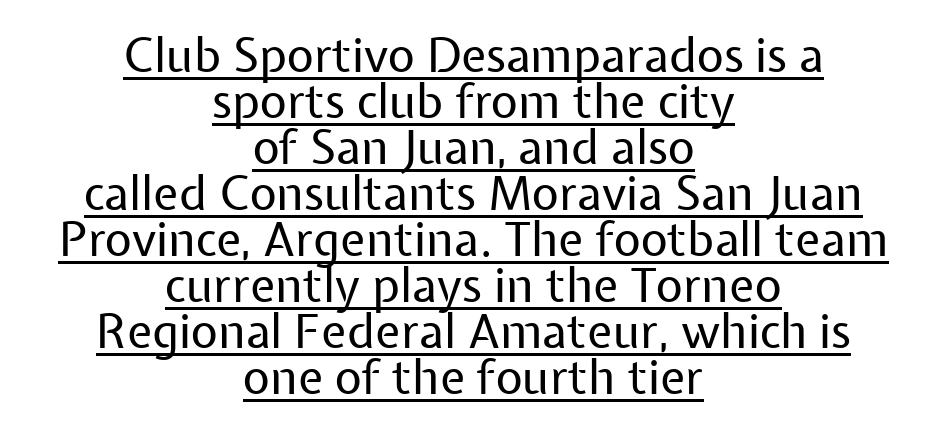
The image shows 47 px regular-weight sans-serif type, upright; set centered, tight line spacing (0.98x), normal letter spacing, underlined; low stroke contrast and a medium x-height.
